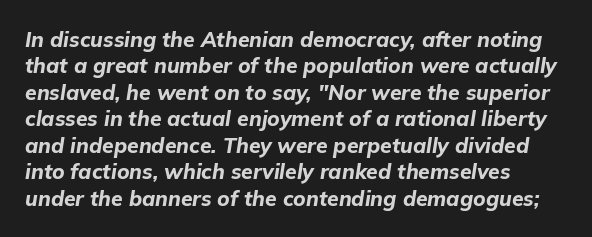
The rendering uses a bold face; every stroke is thick and dark. The line-height multiplier appears to be the usual default. Reading down the block, your eye returns to a fixed left position each line. The baseline area is clear.
